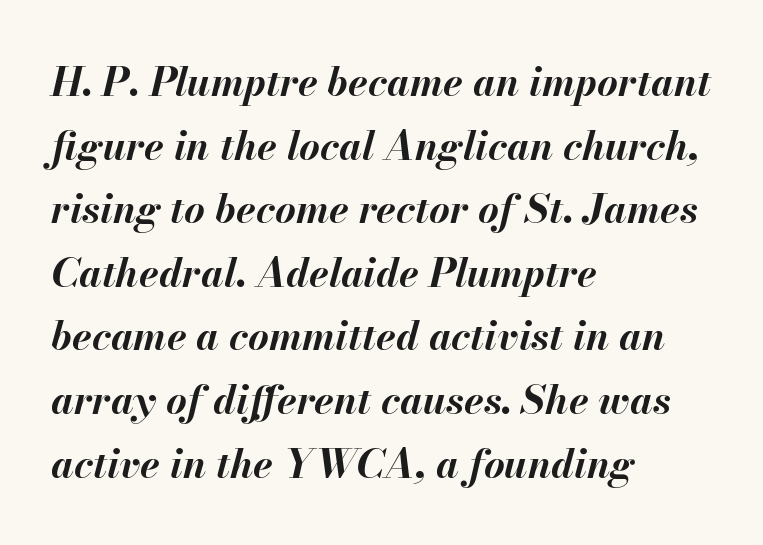
The image shows 40 px bold type, italic (leaning right); set left-aligned, normal line spacing (1.59x), normal letter spacing, not underlined; medium stroke contrast and a small x-height.
